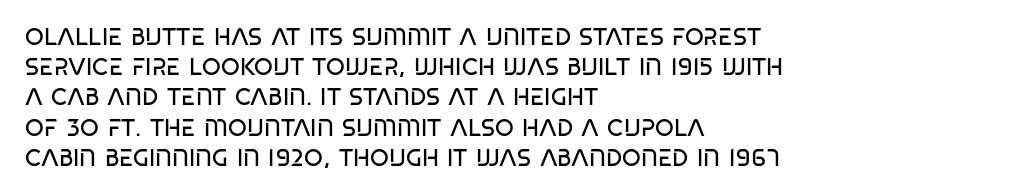
{"bold": "no", "underline": "no", "align": "left", "line_spacing": "normal", "line_spacing_ratio": 1.26, "letter_spacing": "normal", "letter_spacing_em": 0.0, "glyph_px": 24}
